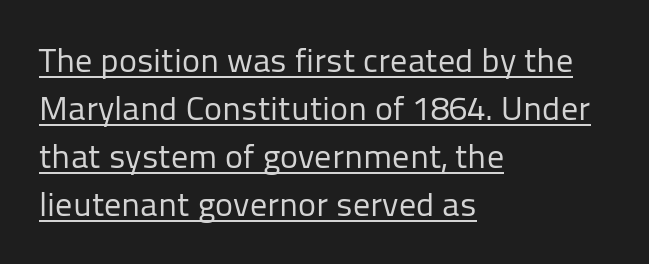
Q: Is the text bold? A: No.
Q: Is the text italic (slanted)? A: No, it is upright.
Q: Is the typeface a serif or a sans-serif typeface? A: Sans-serif.
Q: Is the text underlined? A: Yes.
Q: How is the paragraph aligned? A: Left-aligned.
Q: Is the spacing between letters normal or unusually wide? A: Normal.
Q: Is the spacing between lines tight, normal or loose? A: Normal.
Q: Width (condensed, normal, or wide)? A: Normal.
Q: Stroke contrast? A: Low.
Q: x-height? A: Medium.
Q: Monospaced? A: No.
